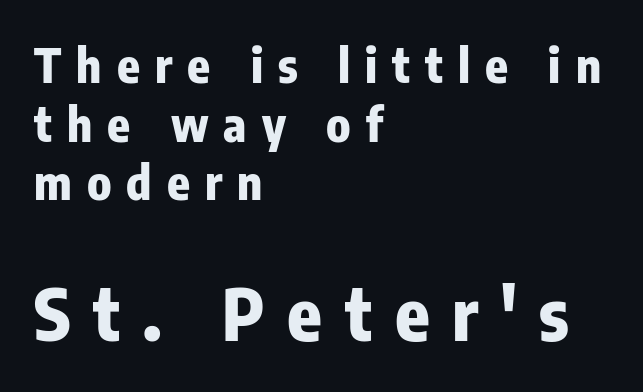
Summary of weight: heavy, a full bold. A typesetter would call this heavily tracked-out type. The type sits square on the baseline with zero lean. Small over large — that's the arrangement of the two blocks here. Plain, unruled lines of type. The designer left line spacing at the default.
